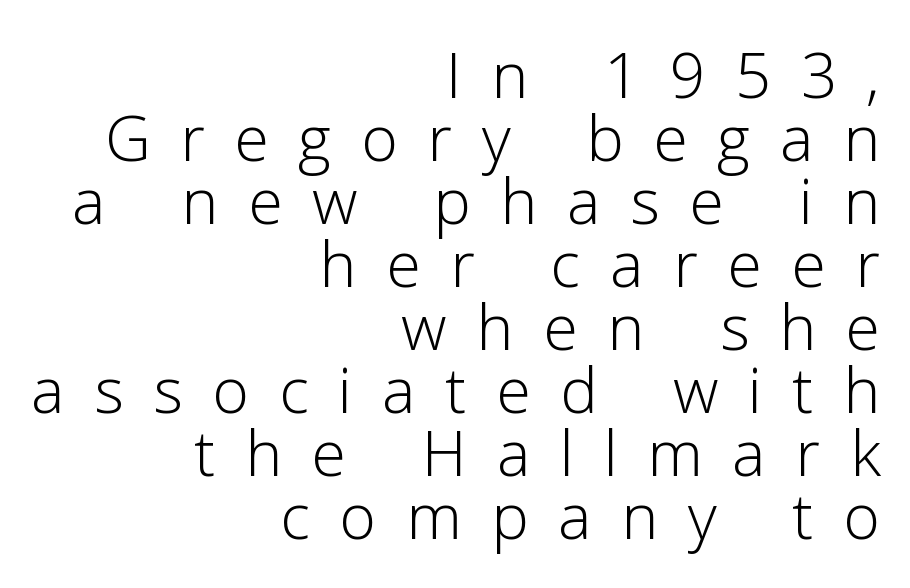
Each letter keeps its own natural width here, so spacing adapts to shape. You can tell it's not italic because the verticals are truly vertical. How would I describe the line gaps? Narrow and economical. You can tell from the bare stems that sans-serif type was used. The paragraph has a hard right edge and a soft left edge. Words appear elongated and porous because spacing is wide.
